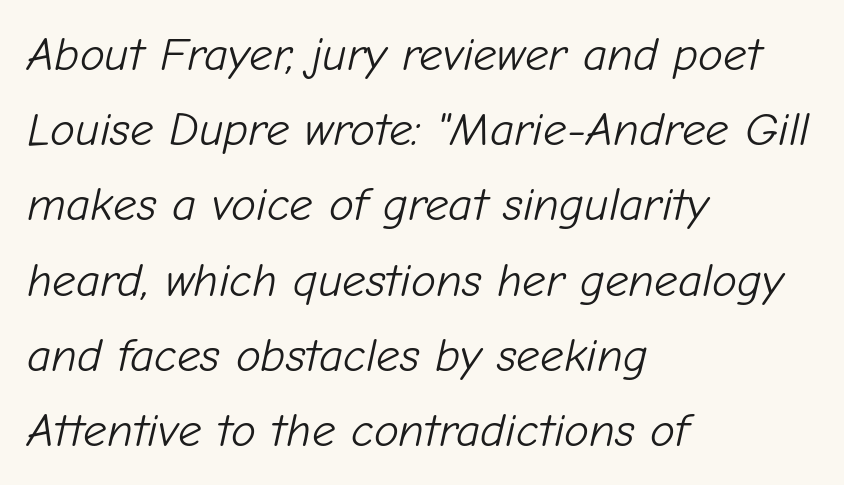
{"italic": "yes", "lean": "right", "slant_degrees": 12, "bold": "no", "weight": "light", "width": "normal", "stroke_contrast": "low", "x_height": "medium", "monospaced": "no", "underline": "no", "align": "left", "line_spacing": "normal", "line_spacing_ratio": 1.6, "letter_spacing": "normal", "letter_spacing_em": 0.0, "glyph_px": 47}
